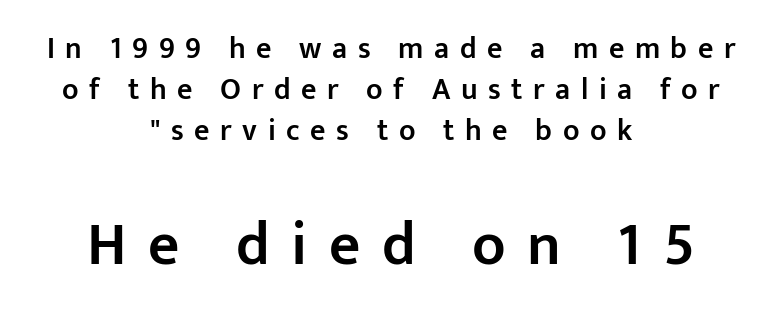
{"serif": "no", "italic": "no", "bold": "semi", "weight": "semibold", "width": "normal", "stroke_contrast": "low", "x_height": "medium", "monospaced": "no", "underline": "no", "align": "center", "line_spacing": "normal", "line_spacing_ratio": 1.36, "letter_spacing": "wide", "letter_spacing_em": 0.35, "larger_block": "second", "size_ratio": 2.03, "glyph_px": 61}
